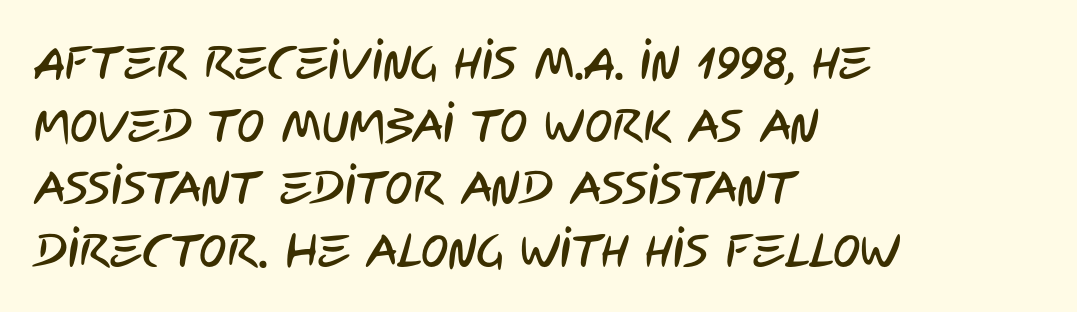
Q: Is the typeface a serif or a sans-serif typeface? A: Sans-serif.
Q: Is the text underlined? A: No.
Q: How is the paragraph aligned? A: Left-aligned.
Q: Is the spacing between letters normal or unusually wide? A: Normal.
Q: Is the spacing between lines tight, normal or loose? A: Normal.
Q: Width (condensed, normal, or wide)? A: Condensed.
Q: Stroke contrast? A: Low.
Q: x-height? A: Large.
Q: Monospaced? A: No.
